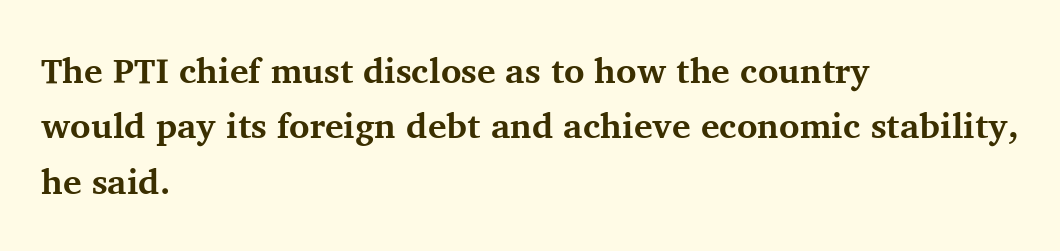
Q: Is the text bold? A: Yes.
Q: Is the text italic (slanted)? A: No, it is upright.
Q: Is the typeface a serif or a sans-serif typeface? A: Serif.
Q: Is the text underlined? A: No.
Q: How is the paragraph aligned? A: Left-aligned.
Q: Is the spacing between letters normal or unusually wide? A: Normal.
Q: Is the spacing between lines tight, normal or loose? A: Normal.
Q: Width (condensed, normal, or wide)? A: Normal.
Q: Stroke contrast? A: Medium.
Q: x-height? A: Medium.
Q: Monospaced? A: No.
